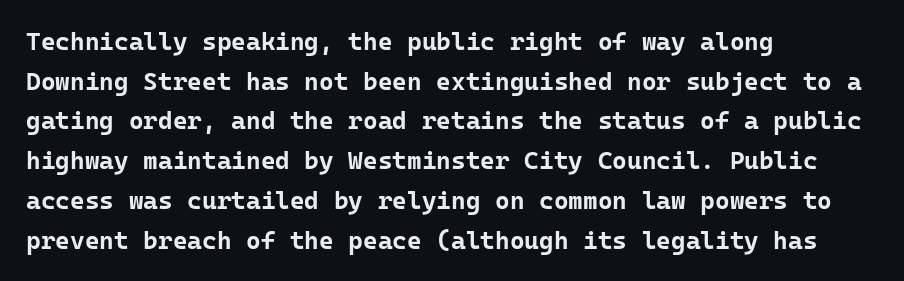
Q: Is the text bold? A: Yes.
Q: Is the text italic (slanted)? A: No, it is upright.
Q: Is the text underlined? A: No.
Q: How is the paragraph aligned? A: Left-aligned.
Q: Is the spacing between letters normal or unusually wide? A: Normal.
Q: Is the spacing between lines tight, normal or loose? A: Normal.
